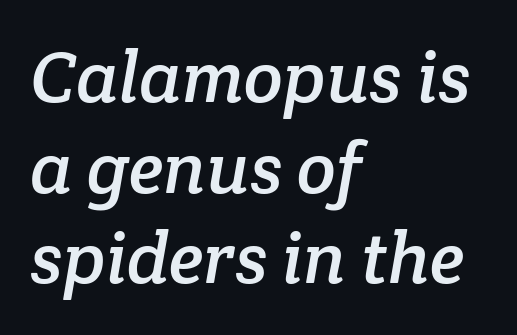
The image shows 72 px serif type; set left-aligned, normal line spacing (1.26x), normal letter spacing, not underlined; low stroke contrast and a medium x-height.
